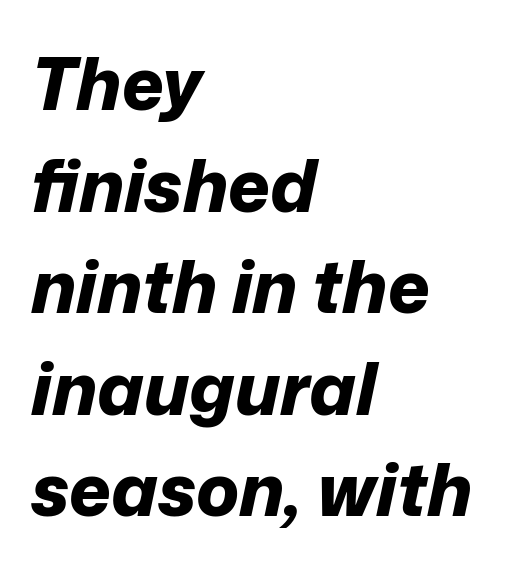
The horizontal fit of the characters is conventional and even. These lines sit exactly where default settings would place them. If you drew a ruler down the left edge, every line would touch it. The sample has been set heavy, in full bold.
